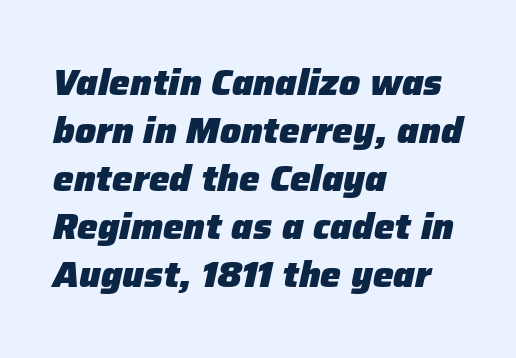
Q: Is the text bold? A: Yes.
Q: Is the text italic (slanted)? A: Yes, it leans right by about 12 degrees.
Q: Is the text underlined? A: No.
Q: How is the paragraph aligned? A: Left-aligned.
Q: Is the spacing between letters normal or unusually wide? A: Normal.
Q: Is the spacing between lines tight, normal or loose? A: Normal.
Q: Width (condensed, normal, or wide)? A: Normal.
Q: Stroke contrast? A: Low.
Q: x-height? A: Medium.
Q: Monospaced? A: No.
